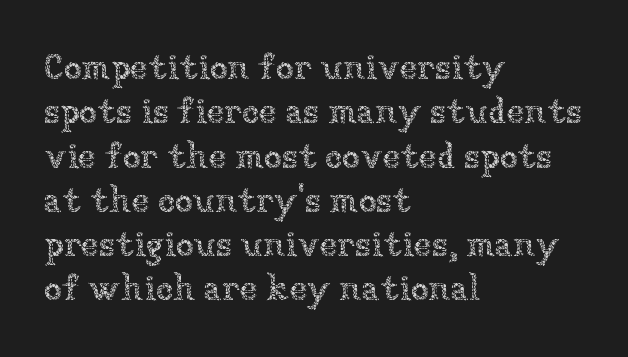
The image shows 36 px thin type, upright; set left-aligned, line spacing 1.23x, normal letter spacing, not underlined; low stroke contrast and a medium x-height.
